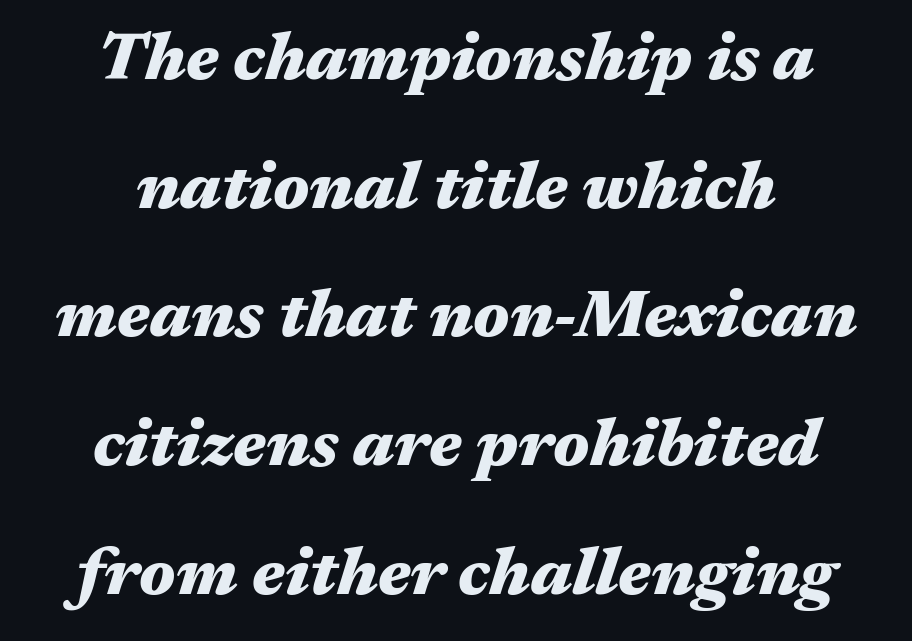
The image shows 67 px heavy, wide type, italic (leaning right); set centered, loose line spacing (1.92x), normal letter spacing, not underlined; medium stroke contrast and a medium x-height.
